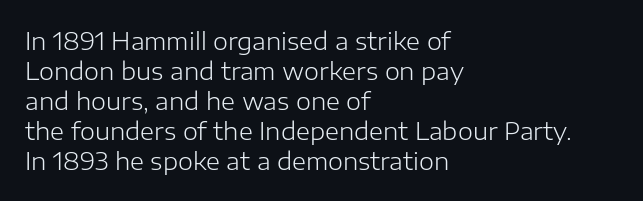
{"italic": "no", "bold": "no", "underline": "no", "align": "left", "line_spacing": "normal", "line_spacing_ratio": 1.25, "letter_spacing": "normal", "letter_spacing_em": 0.0, "glyph_px": 24}
